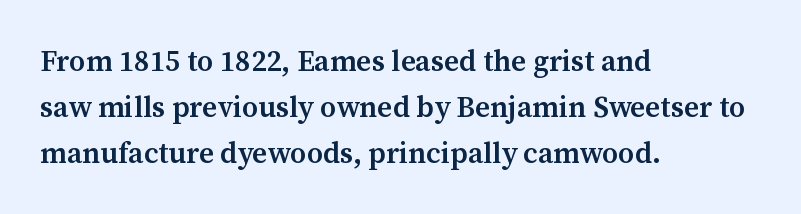
Q: Is the text bold? A: Semi-bold.
Q: Is the text italic (slanted)? A: No, it is upright.
Q: Is the typeface a serif or a sans-serif typeface? A: Serif.
Q: Is the text underlined? A: No.
Q: How is the paragraph aligned? A: Left-aligned.
Q: Is the spacing between letters normal or unusually wide? A: Normal.
Q: Is the spacing between lines tight, normal or loose? A: Normal.
Q: Width (condensed, normal, or wide)? A: Normal.
Q: Stroke contrast? A: Medium.
Q: x-height? A: Medium.
Q: Monospaced? A: No.
